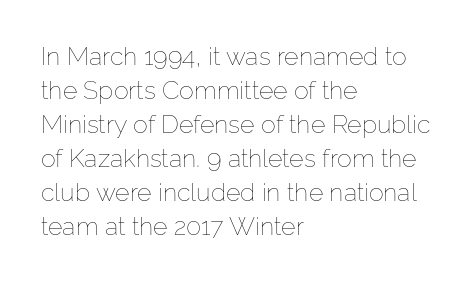
A normal amount of white space separates one row of letters from the next. Honestly, the letter spacing is just normal — you wouldn't notice it. The font's upright variant was chosen for this text. Is this a heavy cut? Hardly; it is regular or lighter. Caption: multi-line text, flush left, ragged right.
